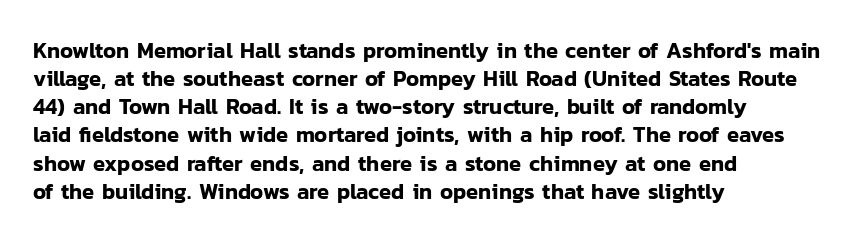
{"italic": "no", "underline": "no", "align": "left", "line_spacing": "normal", "line_spacing_ratio": 1.28, "letter_spacing": "normal", "letter_spacing_em": 0.0, "glyph_px": 22}
